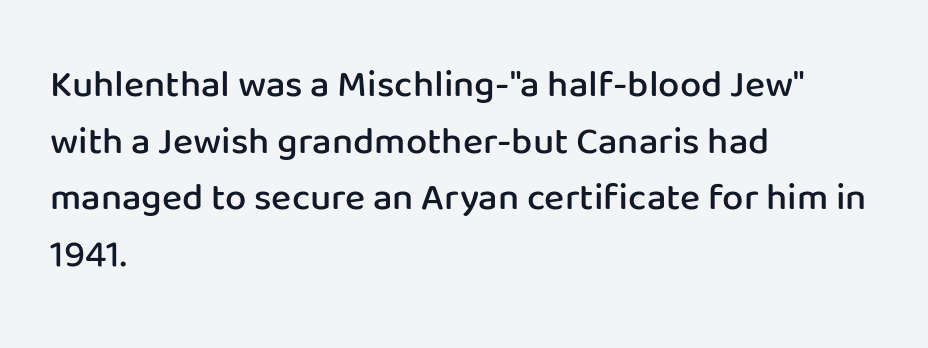
Q: Is the text bold? A: Semi-bold.
Q: Is the text italic (slanted)? A: No, it is upright.
Q: Is the typeface a serif or a sans-serif typeface? A: Sans-serif.
Q: Is the text underlined? A: No.
Q: How is the paragraph aligned? A: Left-aligned.
Q: Is the spacing between letters normal or unusually wide? A: Normal.
Q: Is the spacing between lines tight, normal or loose? A: Normal.
Q: Width (condensed, normal, or wide)? A: Normal.
Q: Stroke contrast? A: Low.
Q: x-height? A: Medium.
Q: Monospaced? A: No.
